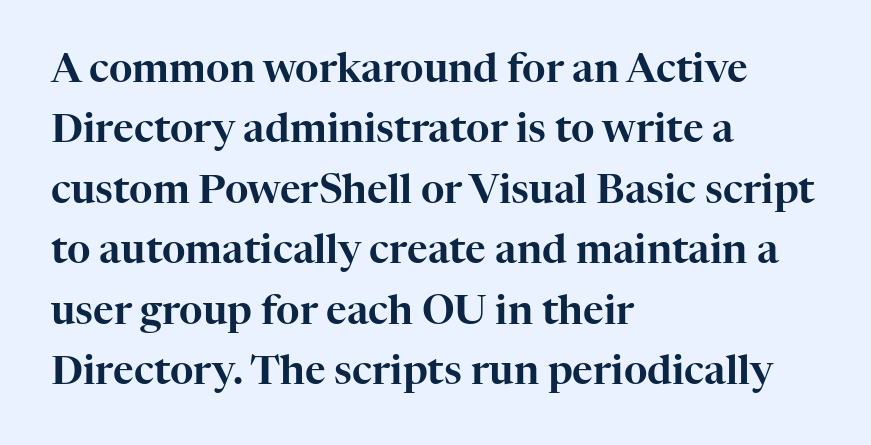
Q: Is the text italic (slanted)? A: No, it is upright.
Q: Is the typeface a serif or a sans-serif typeface? A: Serif.
Q: Is the text underlined? A: No.
Q: How is the paragraph aligned? A: Left-aligned.
Q: Is the spacing between letters normal or unusually wide? A: Normal.
Q: Is the spacing between lines tight, normal or loose? A: Normal.
Q: Width (condensed, normal, or wide)? A: Normal.
Q: Stroke contrast? A: High.
Q: x-height? A: Medium.
Q: Monospaced? A: No.
